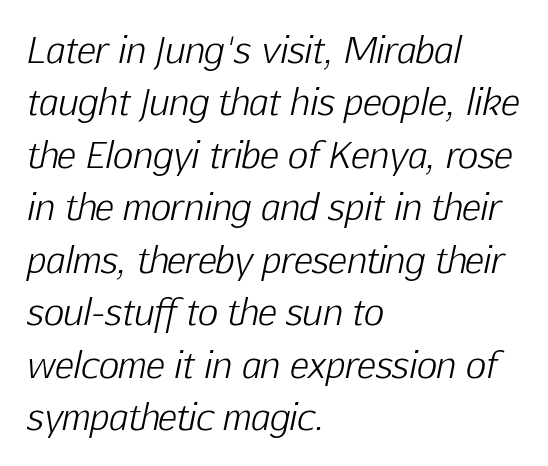
Characters follow at the spacing the type designer built in. You could not count columns in this text — the font is proportionally spaced. Is the stroke heavy? The answer is a plain regular-or-lighter. A normal amount of white space separates one row of letters from the next. Check the space under the baseline: it is left empty. Looking at the ascenders, they clearly lean.
